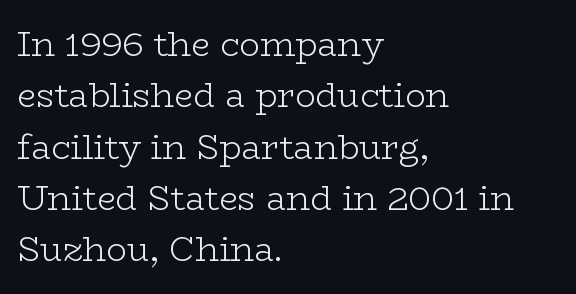
Q: Is the text bold? A: No.
Q: Is the text italic (slanted)? A: No, it is upright.
Q: Is the typeface a serif or a sans-serif typeface? A: Serif.
Q: Is the text underlined? A: No.
Q: How is the paragraph aligned? A: Left-aligned.
Q: Is the spacing between letters normal or unusually wide? A: Normal.
Q: Is the spacing between lines tight, normal or loose? A: Normal.
Q: Width (condensed, normal, or wide)? A: Wide.
Q: Stroke contrast? A: Low.
Q: x-height? A: Medium.
Q: Monospaced? A: No.
